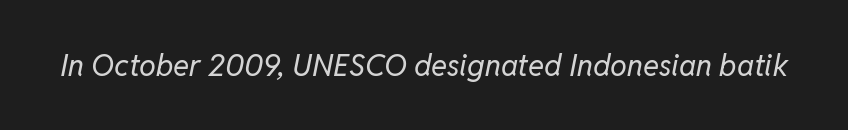
The rendering keeps characters at their native spacing. The space beneath each line is pristine and unruled. Think of a printed novel: that variable character pitch is what you see here. The weight would be labelled regular, book, light, or lighter still.
